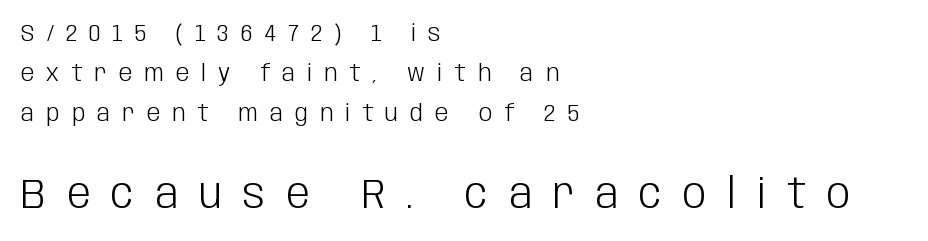
{"serif": "no", "italic": "no", "bold": "no", "weight": "light", "width": "condensed", "stroke_contrast": "low", "x_height": "large", "monospaced": "no", "underline": "no", "align": "left", "line_spacing": "normal", "line_spacing_ratio": 1.66, "letter_spacing": "wide", "letter_spacing_em": 0.5, "larger_block": "second", "size_ratio": 1.75, "glyph_px": 42}
